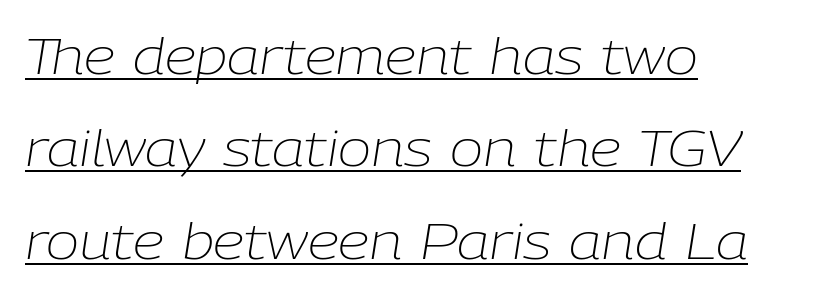
Q: Is the text bold? A: No.
Q: Is the text italic (slanted)? A: Yes, it leans right by about 9 degrees.
Q: Is the text underlined? A: Yes.
Q: How is the paragraph aligned? A: Left-aligned.
Q: Is the spacing between letters normal or unusually wide? A: Normal.
Q: Width (condensed, normal, or wide)? A: Normal.
Q: Stroke contrast? A: Low.
Q: x-height? A: Medium.
Q: Monospaced? A: No.
